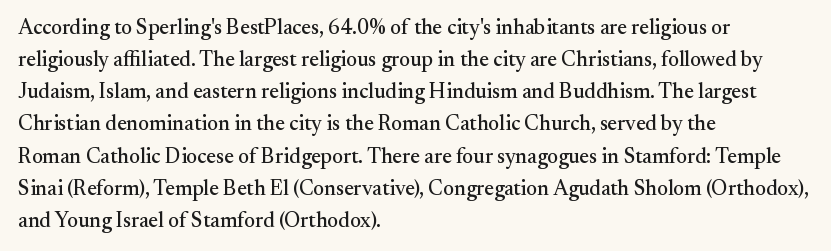
Q: Is the text italic (slanted)? A: No, it is upright.
Q: Is the text underlined? A: No.
Q: How is the paragraph aligned? A: Left-aligned.
Q: Is the spacing between letters normal or unusually wide? A: Normal.
Q: Is the spacing between lines tight, normal or loose? A: Normal.
